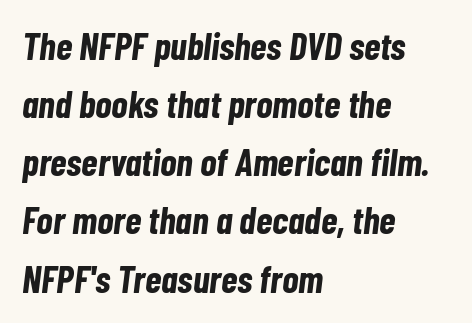
The image shows 38 px bold, condensed type, italic (leaning right); set left-aligned, normal line spacing (1.53x), normal letter spacing, not underlined; low stroke contrast and a medium x-height.
